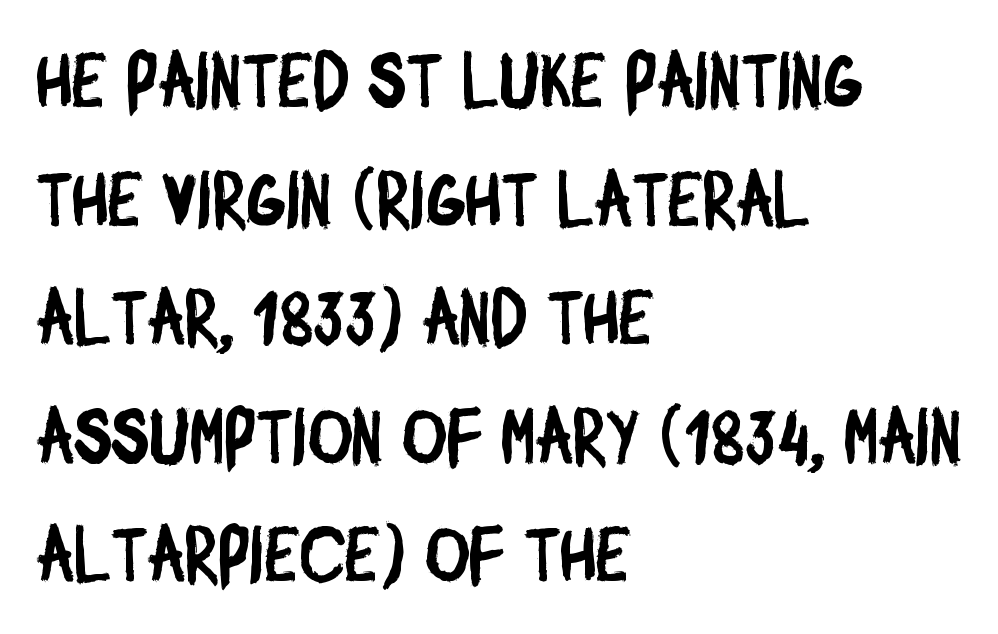
Where is the straight margin? On the left. Bare-footed words on every line. The type family on display is of the sans-serif kind. Students, observe: this is what conventionally led text looks like. Tracking here is standard; glyphs follow each other at the usual distance. Here the designer chose a conventional face with non-uniform glyph widths.
